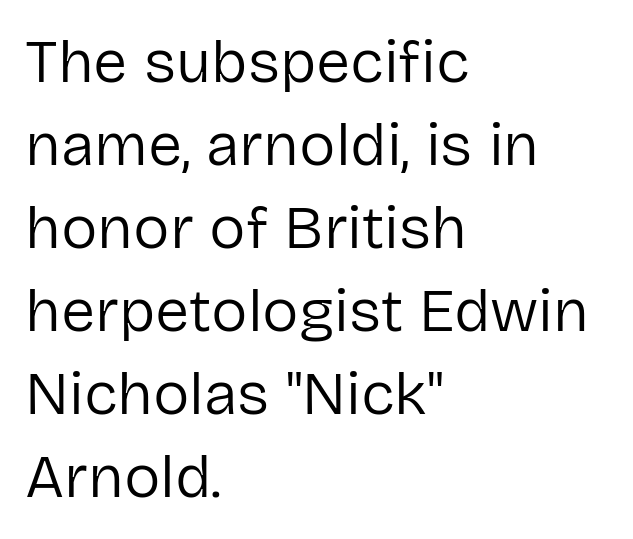
The image shows 61 px regular-weight sans-serif type, upright; set left-aligned, normal line spacing (1.36x), normal letter spacing, not underlined; low stroke contrast and a medium x-height.
